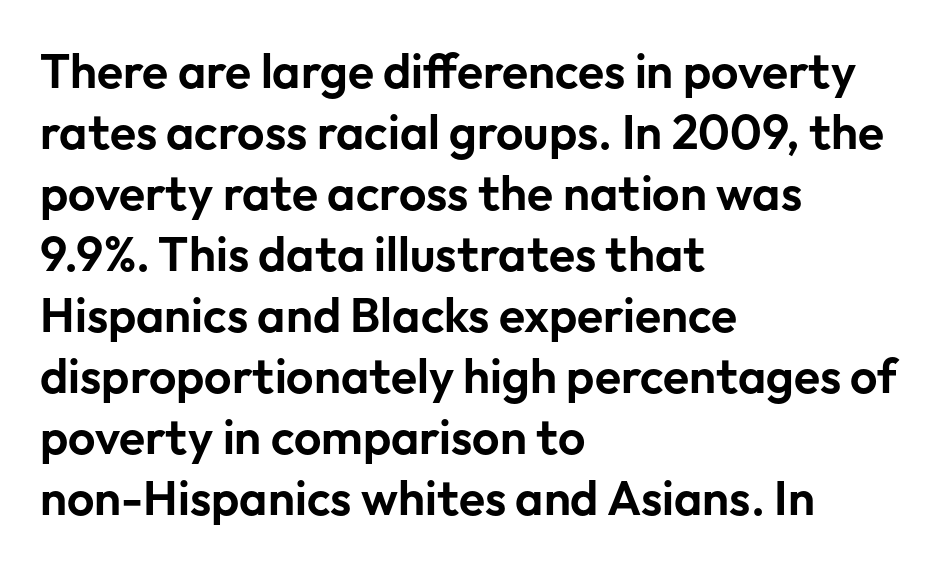
Q: Is the text italic (slanted)? A: No, it is upright.
Q: Is the typeface a serif or a sans-serif typeface? A: Sans-serif.
Q: Is the text underlined? A: No.
Q: How is the paragraph aligned? A: Left-aligned.
Q: Is the spacing between letters normal or unusually wide? A: Normal.
Q: Is the spacing between lines tight, normal or loose? A: Normal.
Q: Width (condensed, normal, or wide)? A: Normal.
Q: Stroke contrast? A: Low.
Q: x-height? A: Medium.
Q: Monospaced? A: No.
